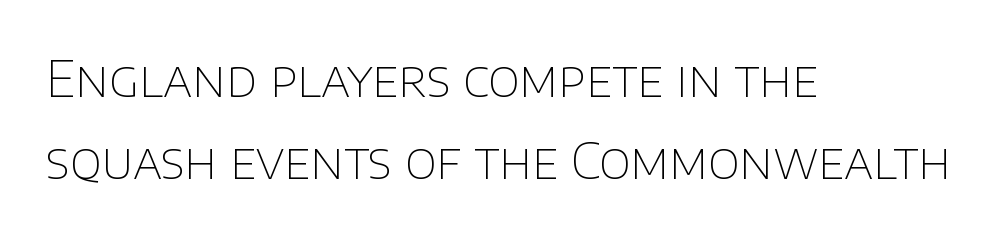
The image shows 49 px thin sans-serif type, upright; set left-aligned, normal line spacing (1.67x), normal letter spacing, not underlined; low stroke contrast and a large x-height.
